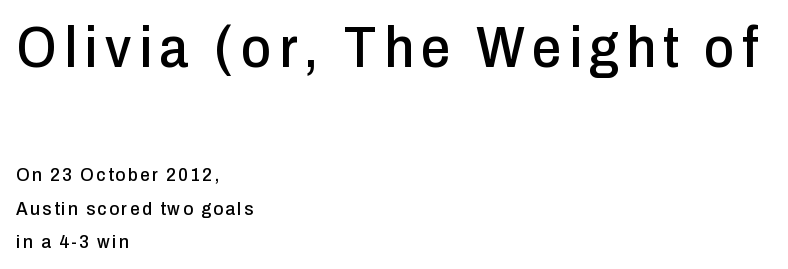
{"serif": "no", "italic": "no", "width": "condensed", "stroke_contrast": "low", "x_height": "medium", "monospaced": "no", "underline": "no", "align": "left", "line_spacing_ratio": 1.76, "larger_block": "first", "size_ratio": 3.05, "glyph_px": 58}
